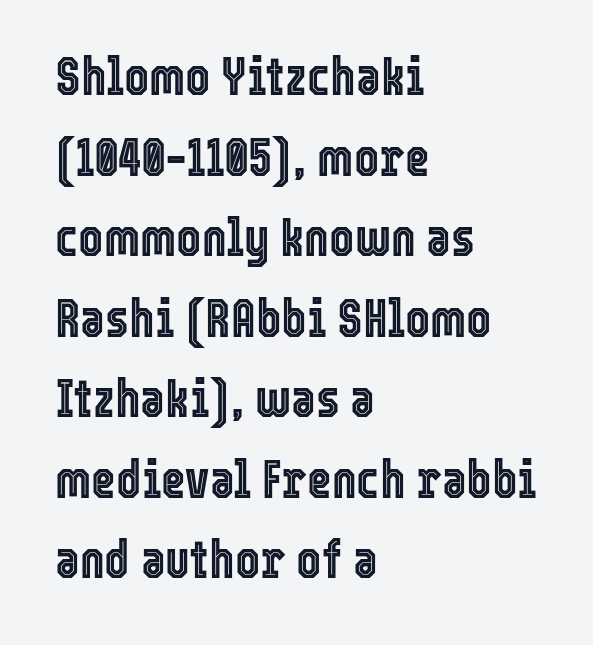
Upright lettering throughout. Honestly, the letter spacing is just normal — you wouldn't notice it. Only glyphs here, with clear space below each row. Notice how descenders clear the ascenders below comfortably — that's standard leading.
